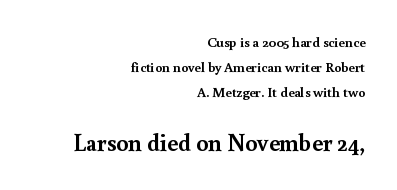
Q: Is the text bold? A: Yes.
Q: Is the text italic (slanted)? A: No, it is upright.
Q: Is the text underlined? A: No.
Q: How is the paragraph aligned? A: Right-aligned.
Q: Is the spacing between letters normal or unusually wide? A: Normal.
Q: Which block of text is set in a larger size, the first (top) or the second (bottom)? A: The second (bottom) one.
